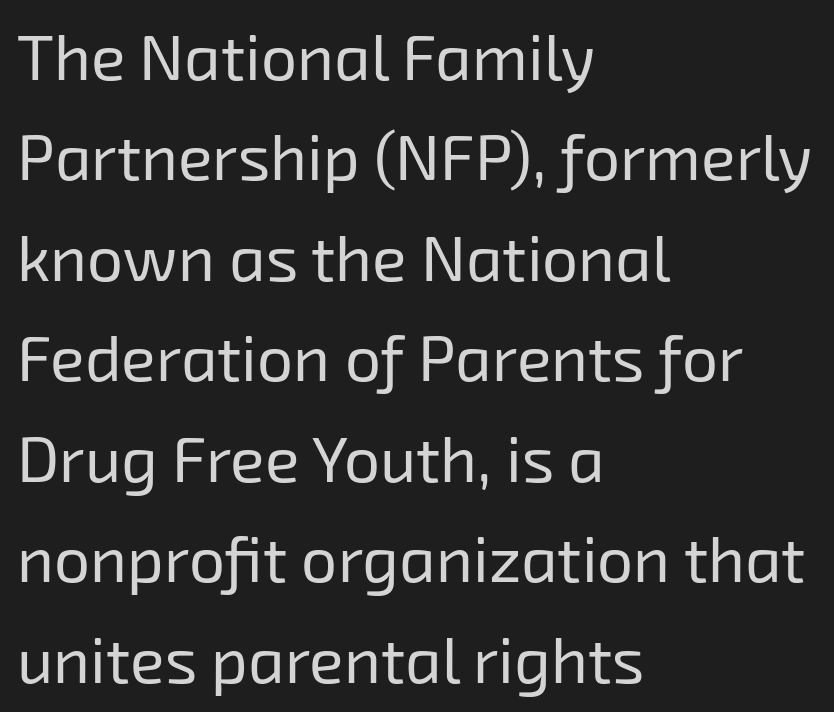
Q: Is the text bold? A: No.
Q: Is the typeface a serif or a sans-serif typeface? A: Sans-serif.
Q: Is the text underlined? A: No.
Q: How is the paragraph aligned? A: Left-aligned.
Q: Is the spacing between letters normal or unusually wide? A: Normal.
Q: Is the spacing between lines tight, normal or loose? A: Normal.
Q: Width (condensed, normal, or wide)? A: Normal.
Q: Stroke contrast? A: Low.
Q: x-height? A: Medium.
Q: Monospaced? A: No.
